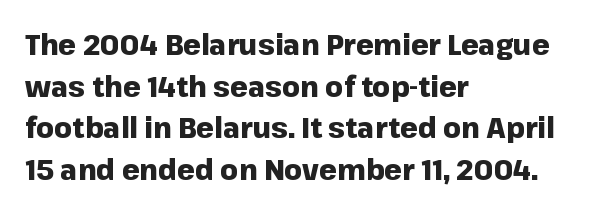
Layout note: lines flush left. Underline: absent. Does the lettering tilt? It doesn't — this is upright. The letters are bold, with thick, heavy strokes. Quick note: interline space is typical. The text was rendered using a sans face with plain stroke endings.
